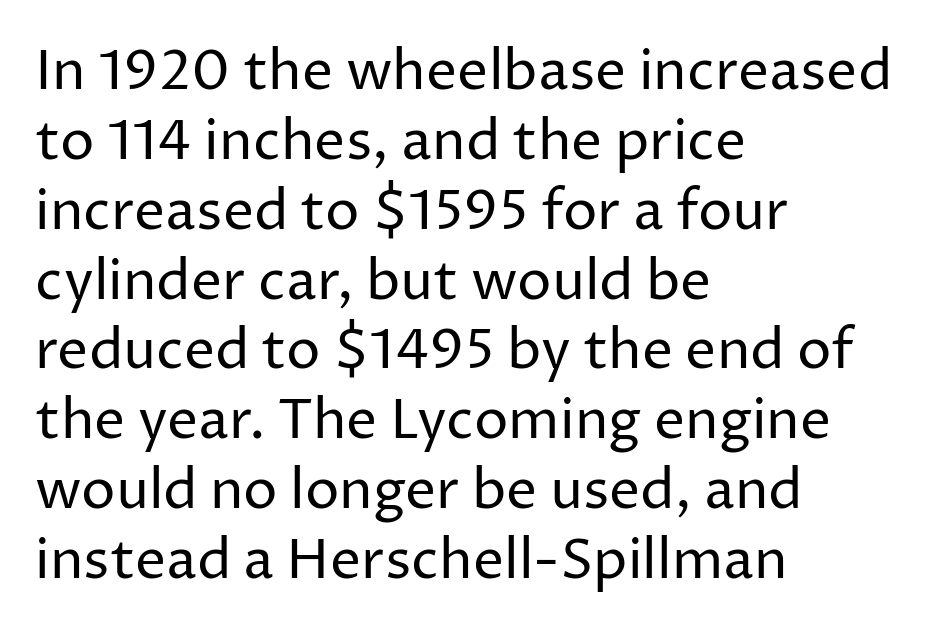
{"serif": "no", "italic": "no", "bold": "no", "weight": "regular", "width": "normal", "stroke_contrast": "low", "x_height": "medium", "monospaced": "no", "underline": "no", "align": "left", "line_spacing": "normal", "line_spacing_ratio": 1.27, "letter_spacing": "normal", "letter_spacing_em": 0.0, "glyph_px": 55}
